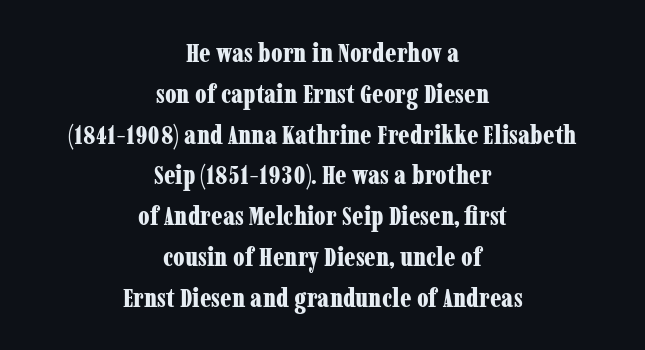
Compared with a flush-left layout, this one balances lines on the center instead. Compared with typical body copy, the letter spacing here is the same. Words float on clear page, feet unadorned. Each new line begins a customary step beneath the previous one. When letters stand straight like this, we call the style roman or upright.
